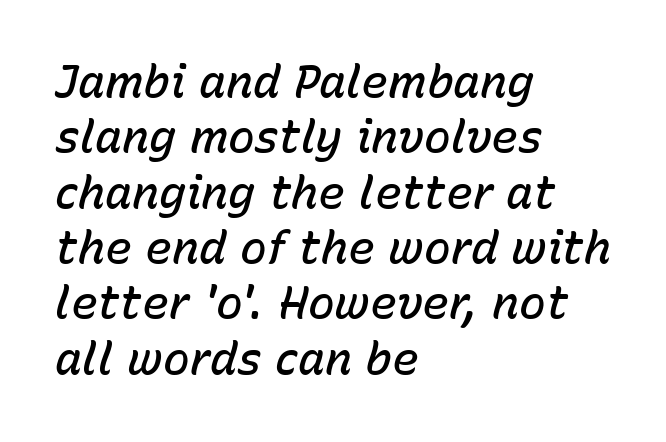
Is the type bold? Partly — it's a semibold, heavier than regular but not fully bold. Honestly, there is no underline to notice here at all. Italic: yes, the glyphs are oblique. Is the block centered? No — it sits flush against the left margin. These lines are rendered in a variable-pitch font.
